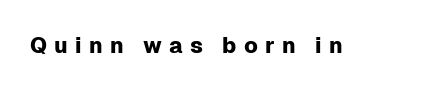
The image shows 22 px text type, upright; set unusually wide letter spacing (+0.33 em), not underlined.
